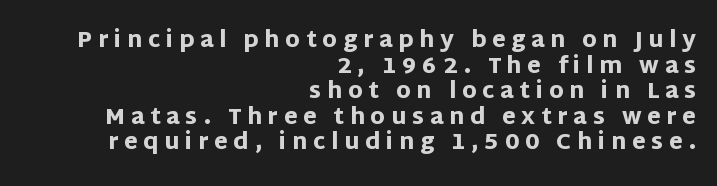
{"italic": "no", "bold": "yes", "underline": "no", "align": "right", "line_spacing_ratio": 1.16, "letter_spacing": "wide", "letter_spacing_em": 0.26, "glyph_px": 22}
